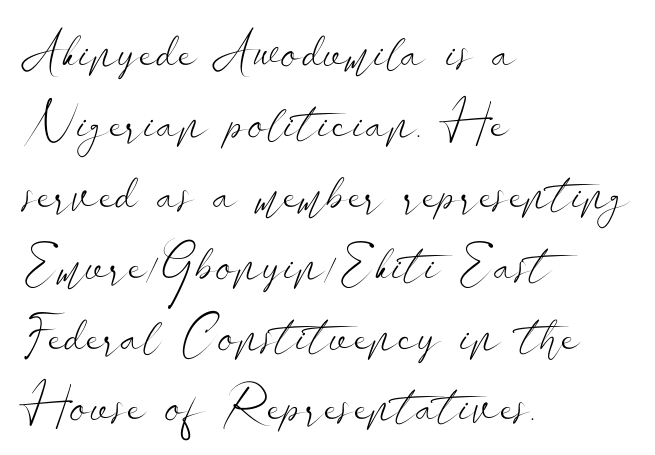
Q: Is the text bold? A: No.
Q: Is the text italic (slanted)? A: Yes.
Q: Is the typeface a serif or a sans-serif typeface? A: Sans-serif.
Q: Is the text underlined? A: No.
Q: How is the paragraph aligned? A: Left-aligned.
Q: Is the spacing between letters normal or unusually wide? A: Normal.
Q: Is the spacing between lines tight, normal or loose? A: Normal.
Q: Width (condensed, normal, or wide)? A: Wide.
Q: Stroke contrast? A: Low.
Q: x-height? A: Small.
Q: Monospaced? A: No.
